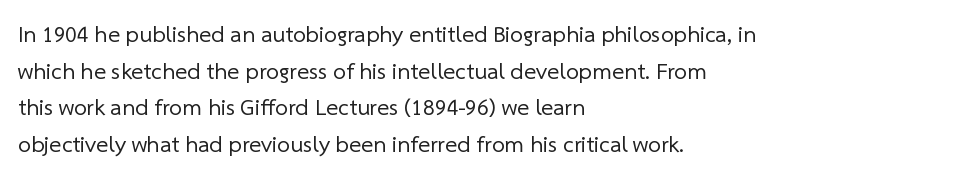
{"bold": "no", "underline": "no", "align": "left", "line_spacing": "normal", "line_spacing_ratio": 1.59, "letter_spacing": "normal", "letter_spacing_em": 0.0, "glyph_px": 23}
